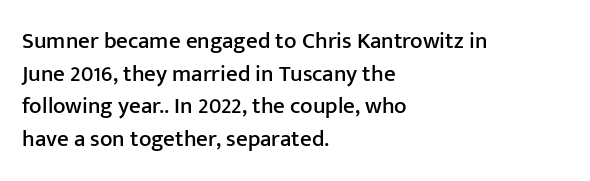
{"italic": "no", "underline": "no", "align": "left", "line_spacing": "normal", "line_spacing_ratio": 1.42, "letter_spacing": "normal", "letter_spacing_em": 0.0, "glyph_px": 23}
